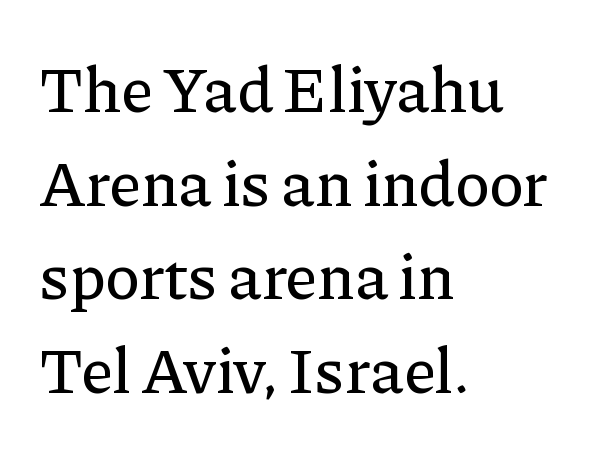
{"serif": "yes", "italic": "no", "width": "normal", "stroke_contrast": "low", "x_height": "medium", "monospaced": "no", "underline": "no", "align": "left", "line_spacing": "normal", "line_spacing_ratio": 1.44, "letter_spacing": "normal", "letter_spacing_em": 0.0, "glyph_px": 65}
